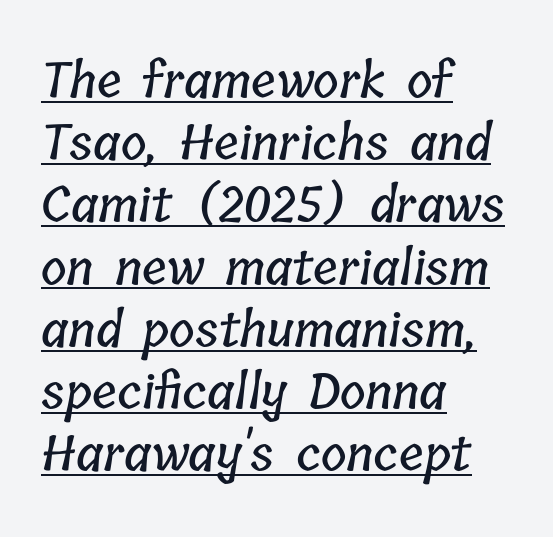
Q: Is the text underlined? A: Yes.
Q: How is the paragraph aligned? A: Left-aligned.
Q: Is the spacing between letters normal or unusually wide? A: Normal.
Q: Is the spacing between lines tight, normal or loose? A: Normal.
Q: Width (condensed, normal, or wide)? A: Condensed.
Q: Stroke contrast? A: Low.
Q: x-height? A: Medium.
Q: Monospaced? A: No.
